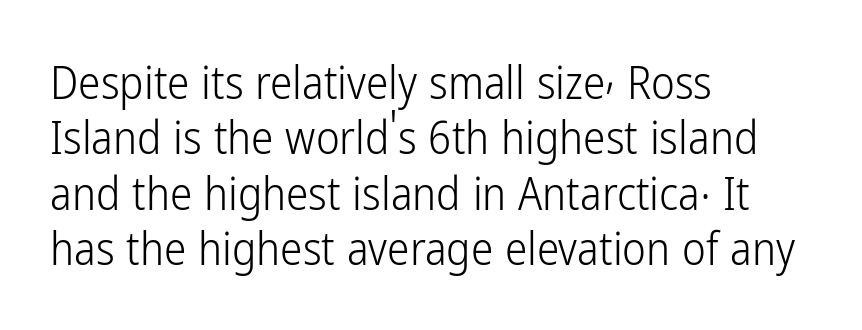
The image shows 45 px light, condensed sans-serif type, upright; set left-aligned, line spacing 1.23x, normal letter spacing, not underlined; low stroke contrast and a medium x-height.
